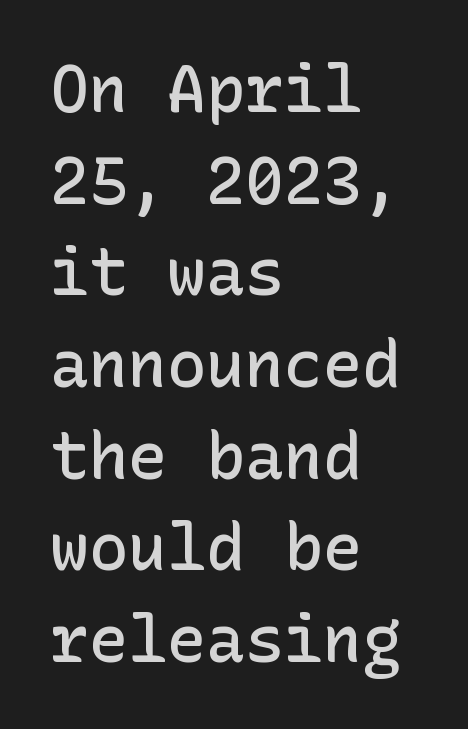
Unmarked baselines from the first word to the last. Note: no serifs on the glyphs. Here the glyphs are tracked normally, forming tight word shapes. Compared with typical paragraphs, the rows here are spaced about the same. A student would call this left alignment; a typographer would say flush left, rag right. Do the letters lean? They stand straight.
